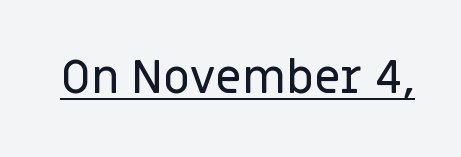
The string is rendered with underlining switched on. Every stem runs plumb, perpendicular to the baseline. Default kerning and tracking; the words read as compact shapes. Typographically, this falls in the sans-serif category.
